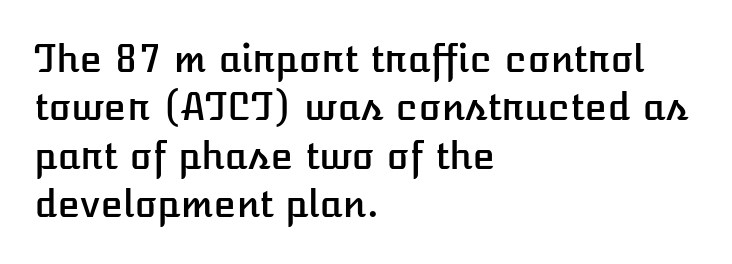
{"italic": "no", "width": "normal", "stroke_contrast": "low", "x_height": "medium", "monospaced": "no", "underline": "no", "align": "left", "line_spacing": "normal", "line_spacing_ratio": 1.31, "letter_spacing": "normal", "letter_spacing_em": 0.0, "glyph_px": 37}
